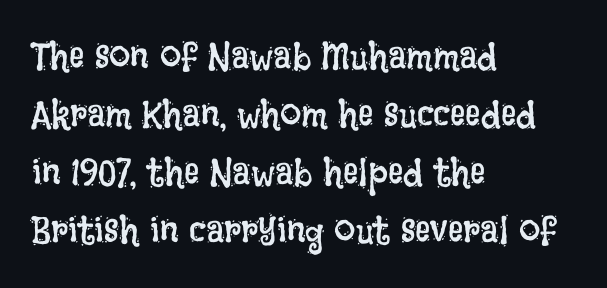
Nope, not italic — everything's standing straight. Underline: absent. No heavy texture on the line: the type isn't bold. All the whitespace from short lines collects on the right.
